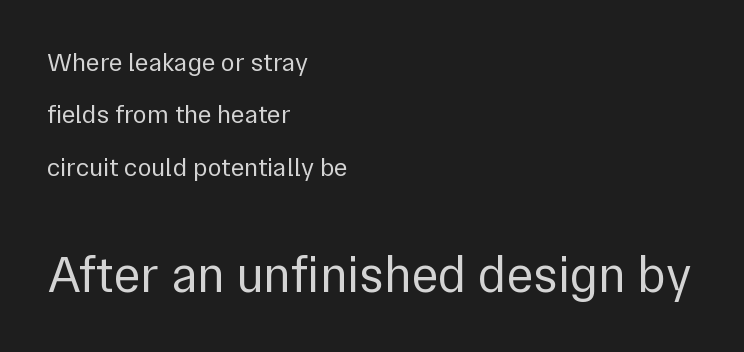
The image shows 51 px regular-weight sans-serif type, upright; set left-aligned, loose line spacing (2.01x), normal letter spacing, not underlined; the second (bottom) block is 1.96x larger; a medium x-height.
